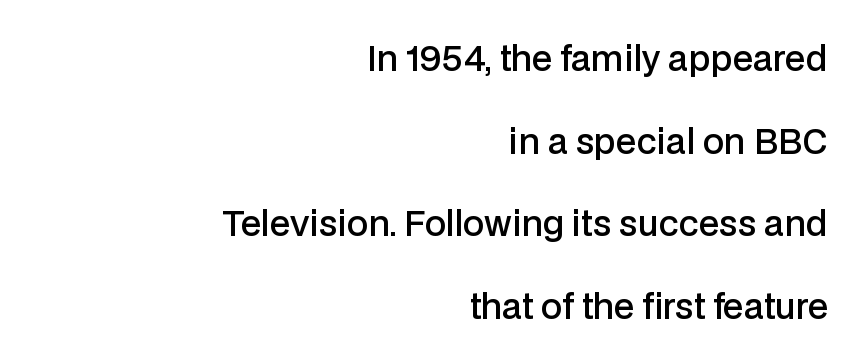
This sample is right-justified, so line beginnings fall wherever the words allow. Students, note that the glyphs here touch the page at normal intervals. The lettering holds an erect, upright posture throughout. Check under the words: just untouched page. The block of text is sparse from top to bottom, with ample space between rows.
